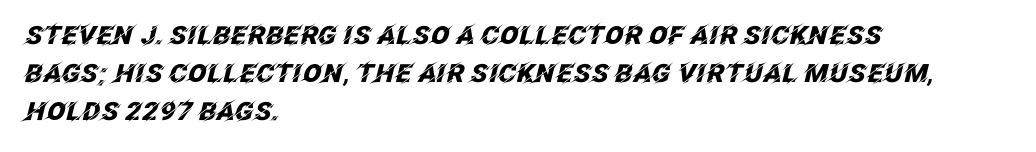
What stands out about the letter spacing? Nothing — it is the standard amount. The block of text has a typical density, with ordinary space between rows. Caption: bold face, heavy strokes. The specimen omits any rule beneath the text block's lines. Line starts are locked; line ends wander. Yep, that's italic — everything's leaning.
